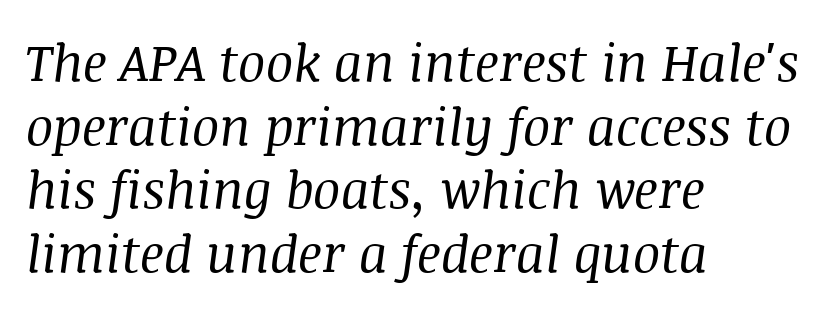
Line spacing here is normal. Words float on clear page, feet unadorned. Heaviness? Minimal to ordinary, like unemphasized prose. Teacher's note: observe the even left margin — that is flush-left alignment. Think of a printed novel: that variable character pitch is what you see here. The line texture is even and compact thanks to regular tracking.
